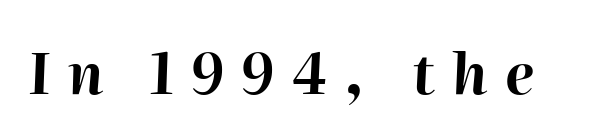
The image shows 56 px bold type, italic (leaning right); set unusually wide letter spacing (+0.31 em), not underlined; high stroke contrast and a medium x-height.
